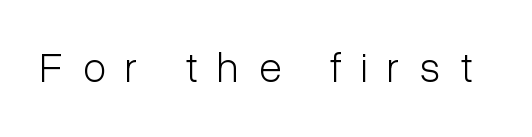
{"serif": "no", "italic": "no", "bold": "no", "weight": "light", "width": "condensed", "stroke_contrast": "low", "x_height": "medium", "monospaced": "no", "underline": "no", "letter_spacing": "wide", "letter_spacing_em": 0.47, "glyph_px": 42}
